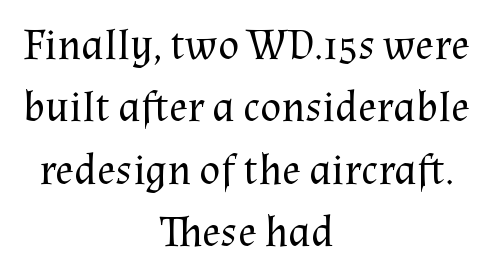
Casual observation: everything's sitting right in the middle. Posture: straight, roman, zero tilt. The foot of each line stays bare and open. This sample has the flowing, uneven cadence of proportional lettering. No extra ink here — the face is not bold.
